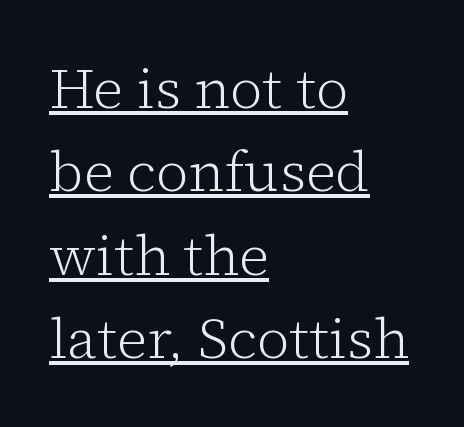
The image shows 56 px light serif type, upright; set left-aligned, normal line spacing (1.49x), normal letter spacing, underlined; low stroke contrast and a medium x-height.
